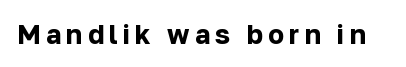
Q: Is the text bold? A: Yes.
Q: Is the text italic (slanted)? A: No, it is upright.
Q: Is the text underlined? A: No.
